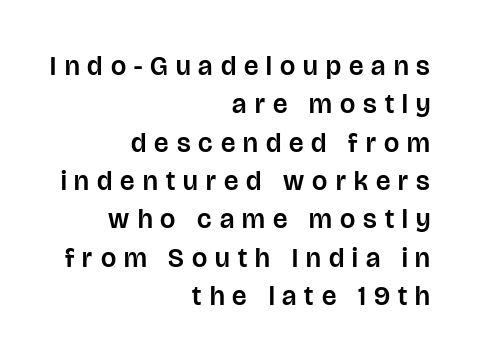
Q: Is the text italic (slanted)? A: No, it is upright.
Q: Is the text underlined? A: No.
Q: How is the paragraph aligned? A: Right-aligned.
Q: Is the spacing between letters normal or unusually wide? A: Unusually wide.
Q: Is the spacing between lines tight, normal or loose? A: Normal.
